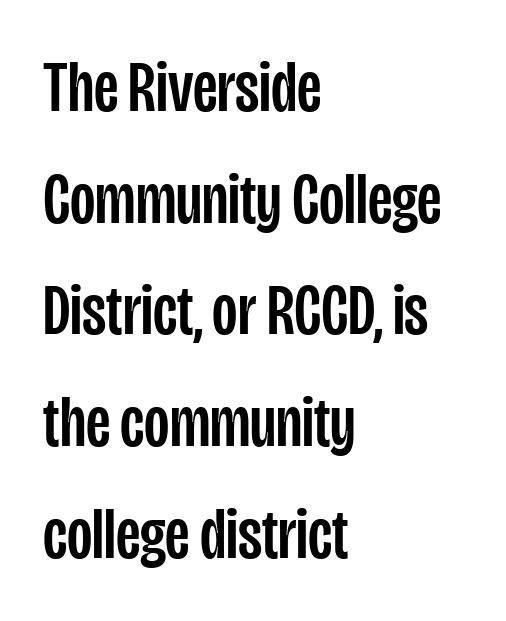
The image shows 73 px condensed sans-serif type, upright; set left-aligned, normal line spacing (1.53x), normal letter spacing, not underlined; low stroke contrast and a large x-height.
